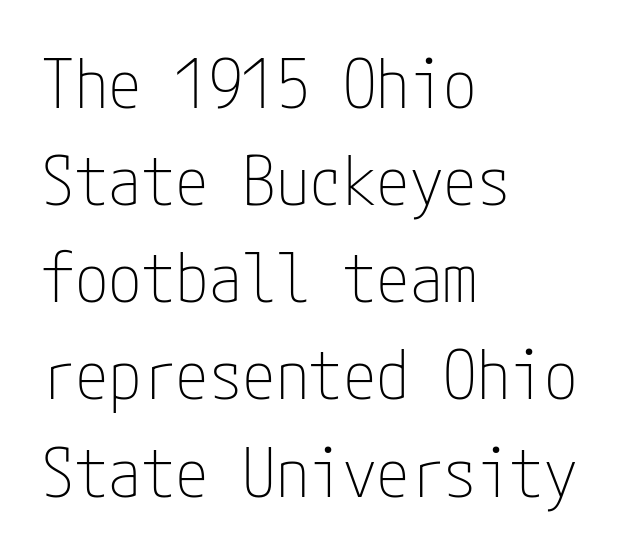
{"serif": "no", "italic": "no", "bold": "no", "weight": "thin", "width": "condensed", "stroke_contrast": "low", "x_height": "medium", "underline": "no", "align": "left", "line_spacing": "normal", "line_spacing_ratio": 1.45, "letter_spacing": "normal", "letter_spacing_em": 0.0, "glyph_px": 67}
